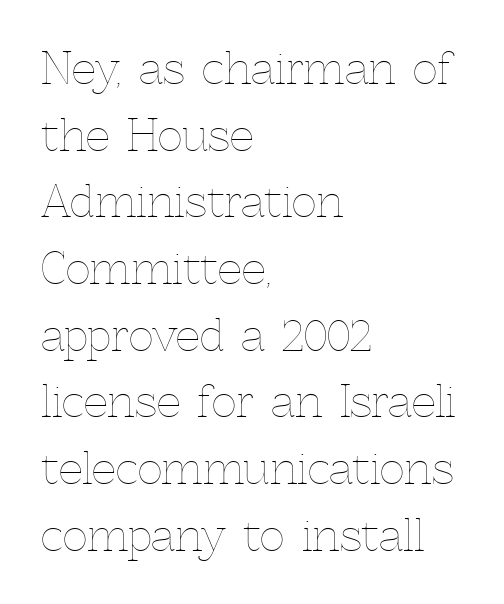
{"italic": "no", "bold": "no", "weight": "thin", "width": "normal", "x_height": "medium", "monospaced": "no", "underline": "no", "align": "left", "line_spacing": "normal", "line_spacing_ratio": 1.55, "letter_spacing": "normal", "letter_spacing_em": 0.0, "glyph_px": 43}
